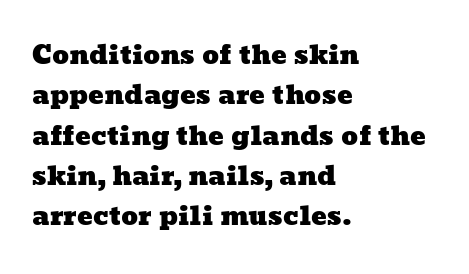
How would I describe the line gaps? Plain and ordinary. Caption: multi-line text, flush left, ragged right. The words here are not underlined. Tracking here is standard; glyphs follow each other at the usual distance.
